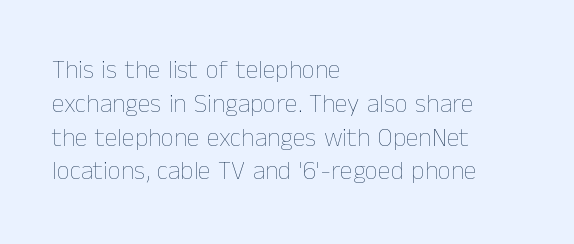
{"italic": "no", "bold": "no", "underline": "no", "align": "left", "line_spacing": "normal", "line_spacing_ratio": 1.3, "letter_spacing": "normal", "letter_spacing_em": 0.0, "glyph_px": 26}
